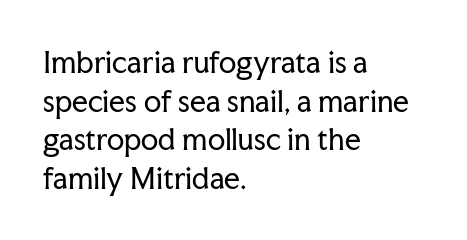
The image shows 28 px regular-weight serif type, upright; set left-aligned, normal line spacing (1.38x), normal letter spacing, not underlined; low stroke contrast and a medium x-height.
